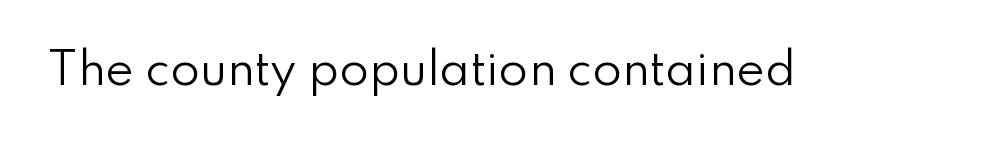
Inter-character spacing is left at the font's built-in metrics. Stem width sits at or under what a default text font uses. Character widths vary here, with narrow letters taking less room than wide ones. The axis of the letterforms is exactly vertical. Nope, no serifs anywhere on these letters. A clean baseline with only descenders dipping below it.
